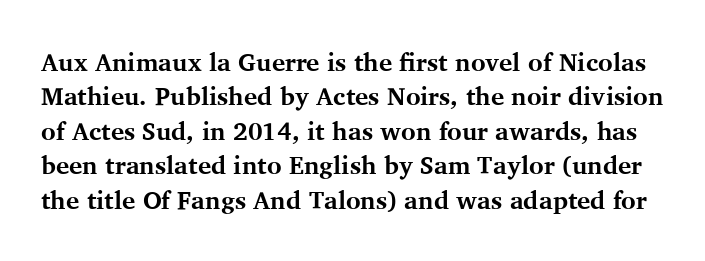
The image shows 25 px bold type, upright; set normal line spacing (1.38x), normal letter spacing, not underlined.
